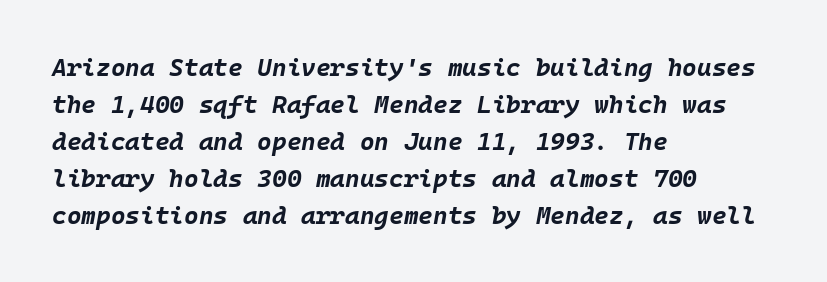
The foot of each line stays bare and open. The face used here is rendered with its standard letterfit. Heavy, bold letterforms. Tall strokes in this sample are angled rather than plumb.
